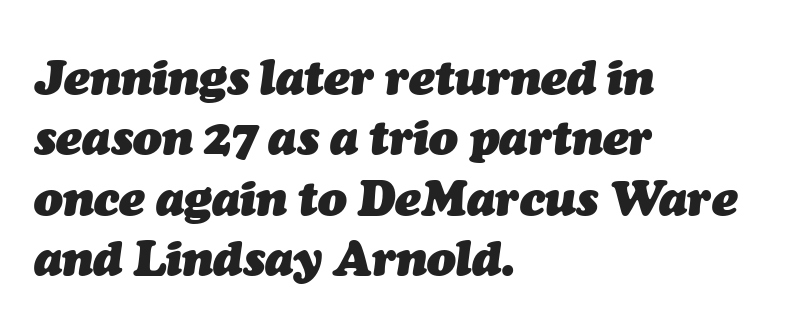
How are the letters spaced? Ordinarily, with no added tracking. This is heavy type, rendered in bold. Does the lettering tilt? It does — this is italic. The leading is moderate, giving the passage an even texture.
